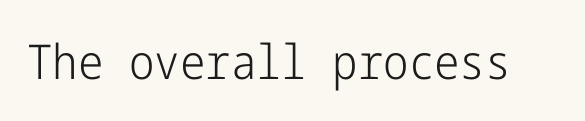
Tracking value appears to be zero — textbook default spacing. The font sits on the lighter half of the weight spectrum, regular included. The zone under the glyphs is completely vacant. Serif or sans? Sans — the stroke terminals are bare. No italicization has been applied; the sample stays upright.
